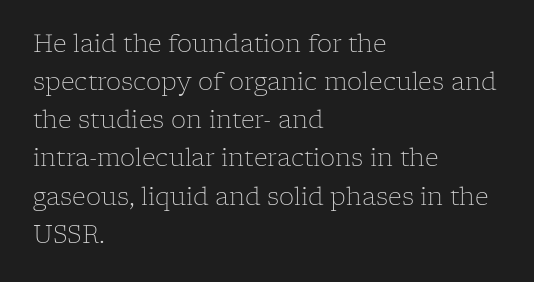
Is there much room between lines? A standard amount, neither cramped nor airy. A roman cut, with each character standing at attention. How are the letters spaced? Ordinarily, with no added tracking. This rendering features lettering with no underline. The paragraph shown leans on its left margin. The weight tops out at a normal text grade.
